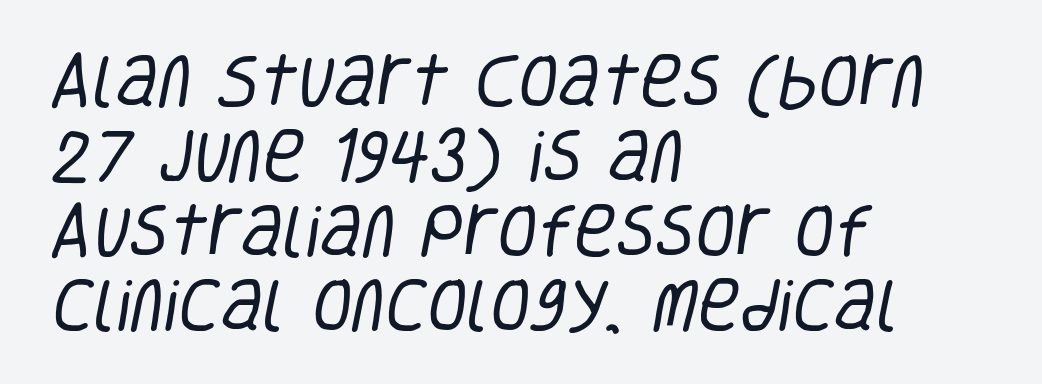
Q: Is the text bold? A: No.
Q: Is the typeface a serif or a sans-serif typeface? A: Sans-serif.
Q: Is the text underlined? A: No.
Q: How is the paragraph aligned? A: Left-aligned.
Q: Is the spacing between letters normal or unusually wide? A: Normal.
Q: Is the spacing between lines tight, normal or loose? A: Normal.
Q: Width (condensed, normal, or wide)? A: Condensed.
Q: Stroke contrast? A: Low.
Q: x-height? A: Large.
Q: Monospaced? A: No.
